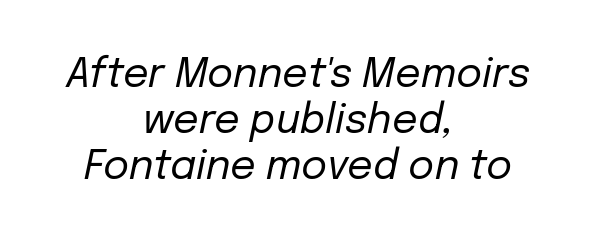
{"italic": "yes", "lean": "right", "slant_degrees": 12, "bold": "no", "weight": "regular", "width": "normal", "stroke_contrast": "low", "x_height": "medium", "monospaced": "no", "underline": "no", "align": "center", "line_spacing": "tight", "line_spacing_ratio": 1.15, "letter_spacing": "normal", "letter_spacing_em": 0.0, "glyph_px": 40}
